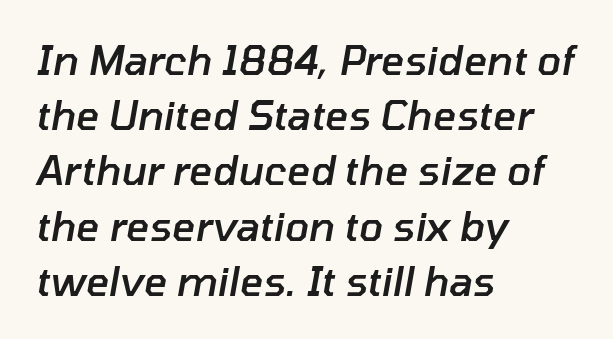
The image shows 40 px semibold type, italic (leaning right); set left-aligned, normal line spacing (1.38x), normal letter spacing, not underlined; low stroke contrast and a medium x-height.
